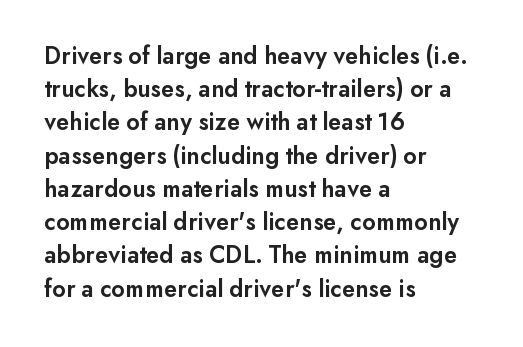
Q: Is the text bold? A: Semi-bold.
Q: Is the text italic (slanted)? A: No, it is upright.
Q: Is the text underlined? A: No.
Q: How is the paragraph aligned? A: Left-aligned.
Q: Is the spacing between letters normal or unusually wide? A: Normal.
Q: Is the spacing between lines tight, normal or loose? A: Normal.
